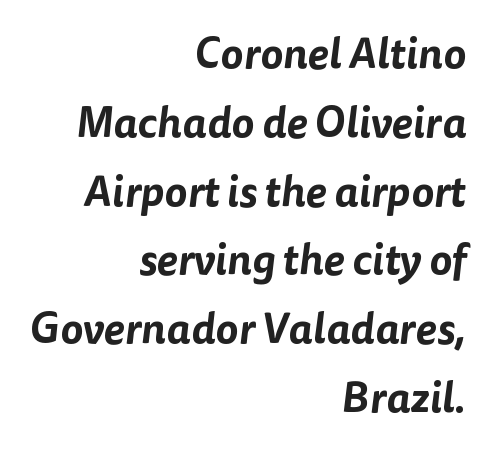
{"serif": "no", "width": "normal", "stroke_contrast": "low", "x_height": "medium", "monospaced": "no", "underline": "no", "align": "right", "line_spacing": "normal", "line_spacing_ratio": 1.6, "letter_spacing": "normal", "letter_spacing_em": 0.0, "glyph_px": 43}
